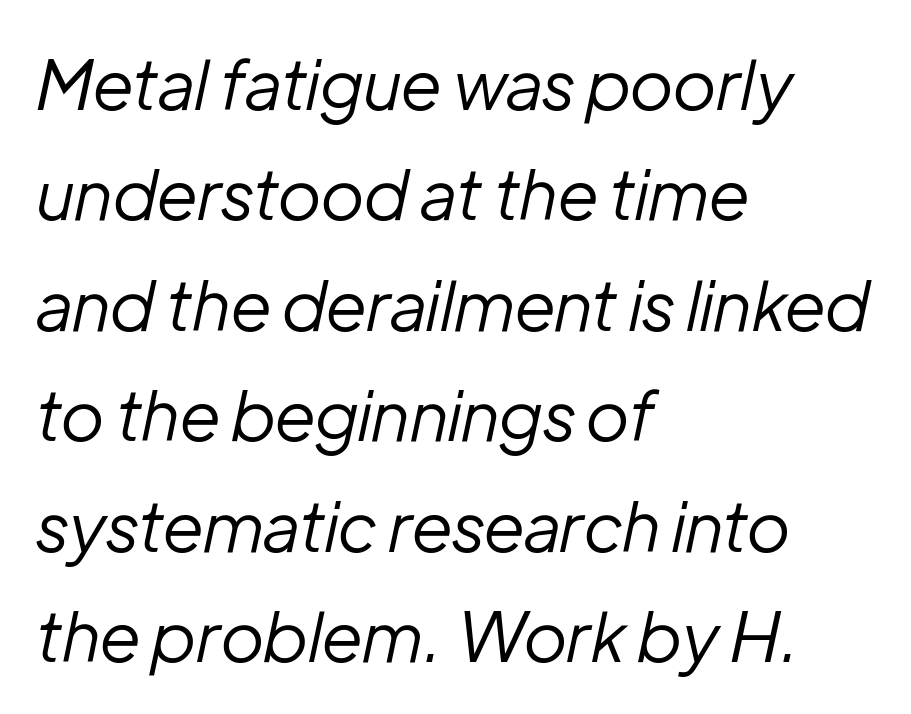
Q: Is the text bold? A: No.
Q: Is the text italic (slanted)? A: Yes, it leans right by about 12 degrees.
Q: Is the text underlined? A: No.
Q: How is the paragraph aligned? A: Left-aligned.
Q: Is the spacing between letters normal or unusually wide? A: Normal.
Q: Is the spacing between lines tight, normal or loose? A: Normal.
Q: Width (condensed, normal, or wide)? A: Normal.
Q: Stroke contrast? A: Low.
Q: x-height? A: Medium.
Q: Monospaced? A: No.
